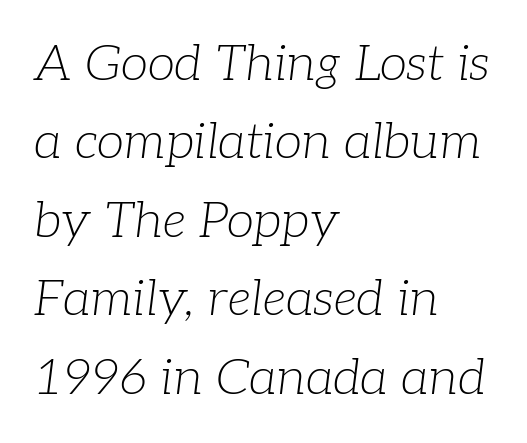
Q: Is the text bold? A: No.
Q: Is the text italic (slanted)? A: Yes, it leans right by about 7 degrees.
Q: Is the typeface a serif or a sans-serif typeface? A: Serif.
Q: Is the text underlined? A: No.
Q: How is the paragraph aligned? A: Left-aligned.
Q: Is the spacing between letters normal or unusually wide? A: Normal.
Q: Is the spacing between lines tight, normal or loose? A: Normal.
Q: Width (condensed, normal, or wide)? A: Normal.
Q: Stroke contrast? A: Low.
Q: x-height? A: Medium.
Q: Monospaced? A: No.
